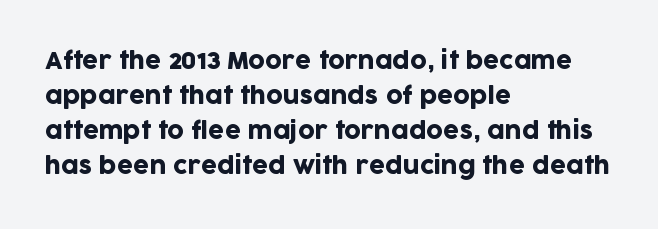
Q: Is the text italic (slanted)? A: No, it is upright.
Q: Is the text underlined? A: No.
Q: How is the paragraph aligned? A: Left-aligned.
Q: Is the spacing between letters normal or unusually wide? A: Normal.
Q: Is the spacing between lines tight, normal or loose? A: Normal.
